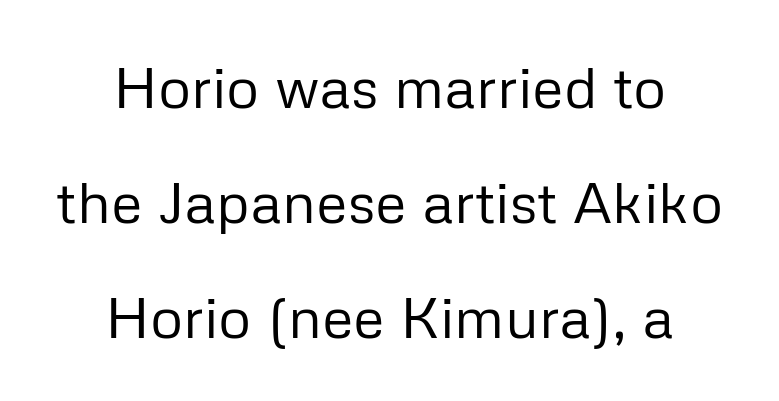
Q: Is the text bold? A: No.
Q: Is the text italic (slanted)? A: No, it is upright.
Q: Is the typeface a serif or a sans-serif typeface? A: Sans-serif.
Q: Is the text underlined? A: No.
Q: How is the paragraph aligned? A: Centered.
Q: Is the spacing between letters normal or unusually wide? A: Normal.
Q: Is the spacing between lines tight, normal or loose? A: Loose.
Q: Width (condensed, normal, or wide)? A: Normal.
Q: Stroke contrast? A: Low.
Q: x-height? A: Medium.
Q: Monospaced? A: No.
